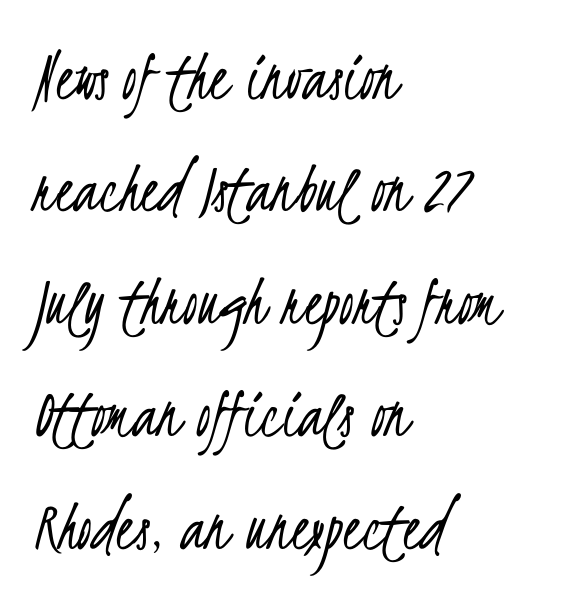
The image shows 73 px light, condensed sans-serif type; set left-aligned, normal line spacing (1.54x), normal letter spacing, not underlined; low stroke contrast and a small x-height.
